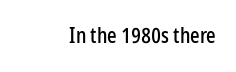
The image shows 21 px text type, upright; set right-aligned, normal letter spacing, not underlined.
